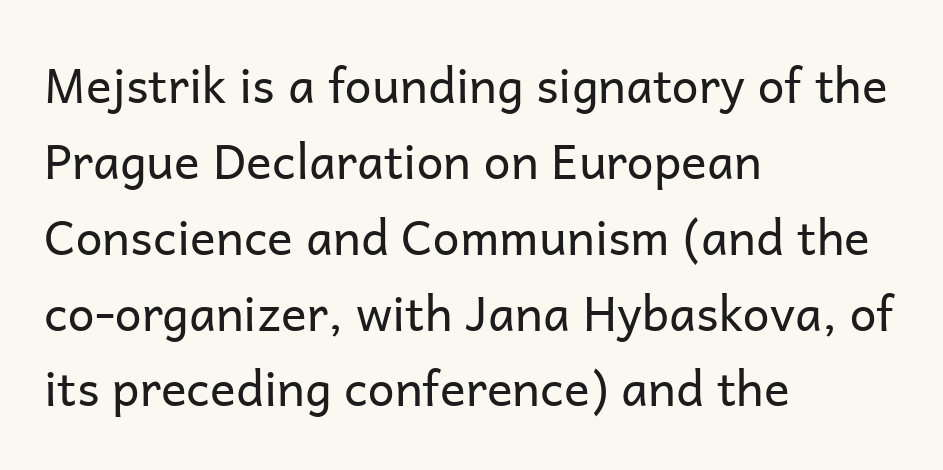
The image shows 48 px regular-weight sans-serif type, upright; set left-aligned, normal line spacing (1.58x), normal letter spacing, not underlined; low stroke contrast and a medium x-height.
